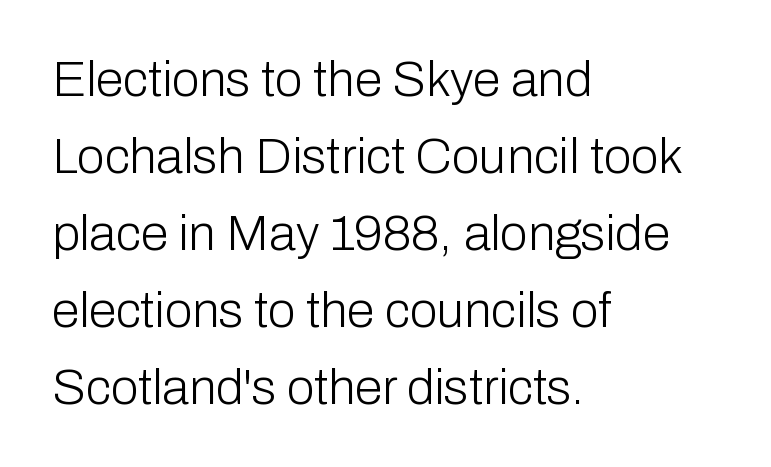
The image shows 50 px light sans-serif type, upright; set left-aligned, normal line spacing (1.54x), normal letter spacing, not underlined; low stroke contrast and a medium x-height.
